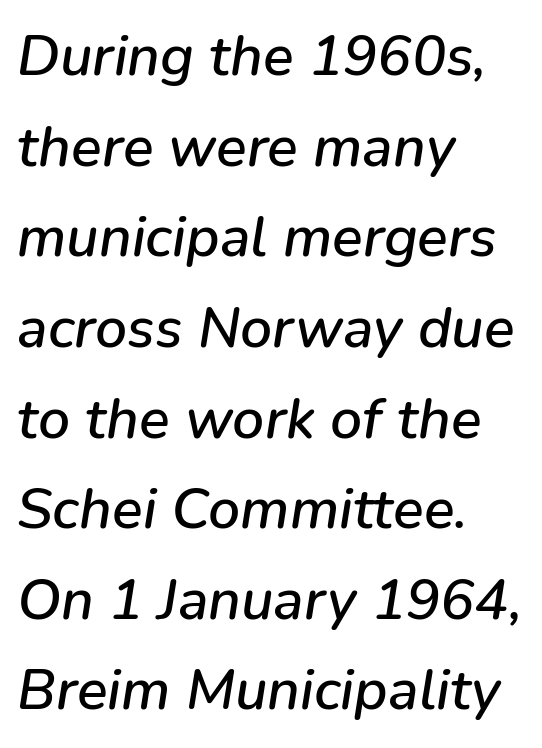
{"italic": "yes", "lean": "right", "slant_degrees": 9, "width": "normal", "stroke_contrast": "low", "x_height": "medium", "monospaced": "no", "underline": "no", "align": "left", "line_spacing": "normal", "line_spacing_ratio": 1.59, "letter_spacing": "normal", "letter_spacing_em": 0.0, "glyph_px": 57}
